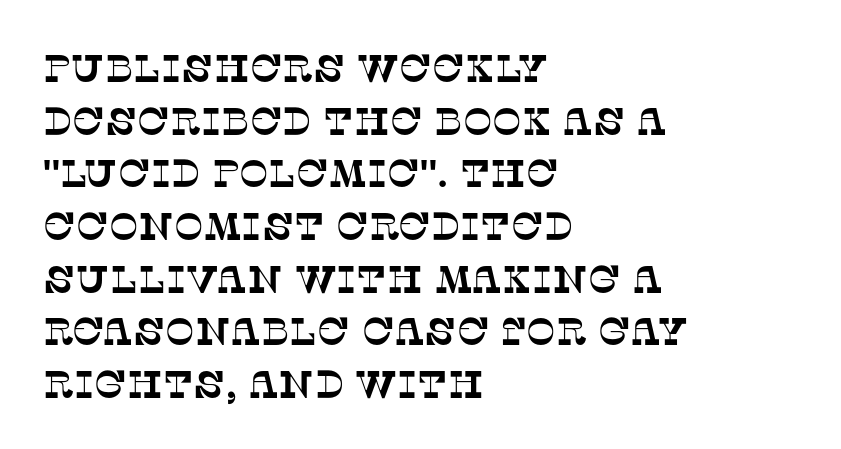
{"serif": "yes", "width": "normal", "stroke_contrast": "low", "x_height": "large", "monospaced": "no", "underline": "no", "align": "left", "line_spacing": "normal", "line_spacing_ratio": 1.35, "letter_spacing": "normal", "letter_spacing_em": 0.0, "glyph_px": 39}
